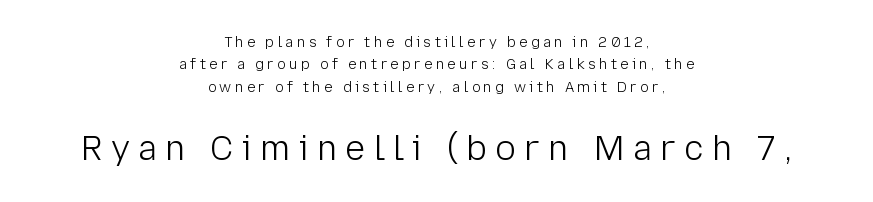
Q: Is the text bold? A: No.
Q: Is the text italic (slanted)? A: No, it is upright.
Q: Is the typeface a serif or a sans-serif typeface? A: Sans-serif.
Q: Is the text underlined? A: No.
Q: How is the paragraph aligned? A: Centered.
Q: Is the spacing between letters normal or unusually wide? A: Unusually wide.
Q: Is the spacing between lines tight, normal or loose? A: Normal.
Q: Which block of text is set in a larger size, the first (top) or the second (bottom)? A: The second (bottom) one.
Q: Width (condensed, normal, or wide)? A: Normal.
Q: Stroke contrast? A: Low.
Q: x-height? A: Medium.
Q: Monospaced? A: No.
